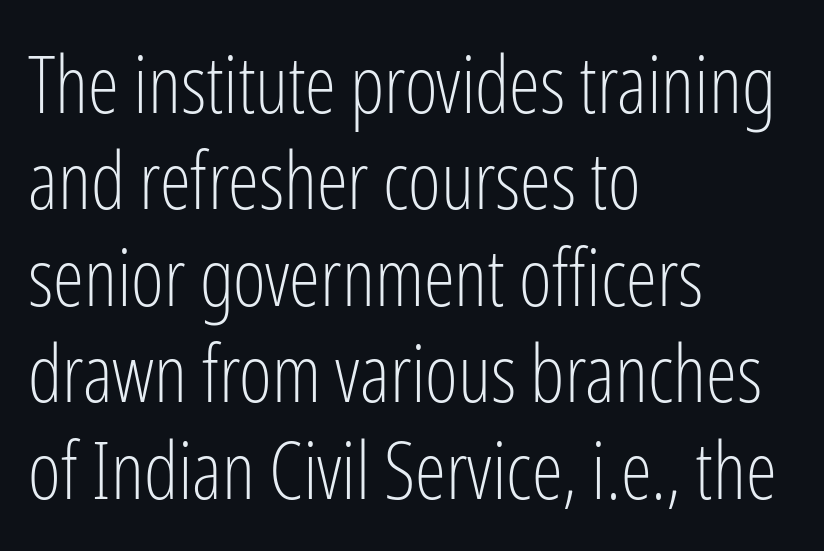
{"serif": "no", "italic": "no", "bold": "no", "weight": "light", "width": "condensed", "stroke_contrast": "low", "x_height": "medium", "monospaced": "no", "underline": "no", "align": "left", "line_spacing_ratio": 1.22, "letter_spacing": "normal", "letter_spacing_em": 0.0, "glyph_px": 79}
